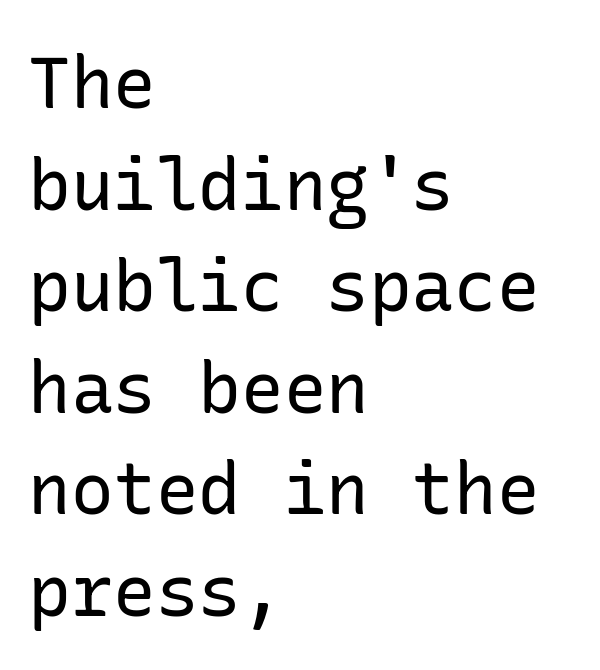
When letters stand straight like this, we call the style roman or upright. The gaps between neighbouring characters are ordinary and unremarkable. No extra ink here — the face is not bold. Typeset ragged right — the left edge is the straight one. Line spacing here is normal.
